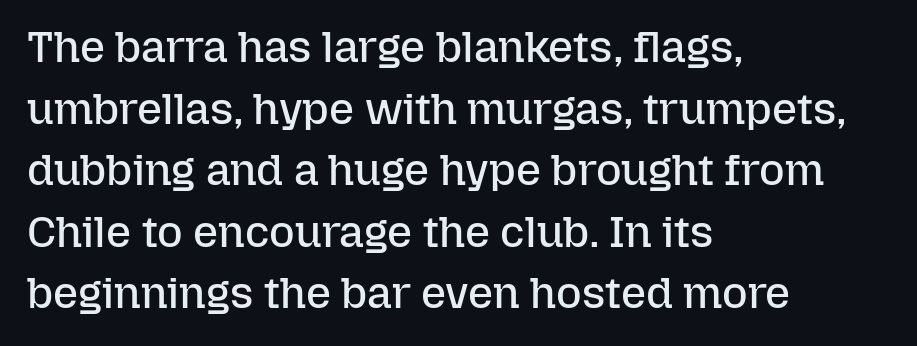
Q: Is the text bold? A: No.
Q: Is the text italic (slanted)? A: No, it is upright.
Q: Is the text underlined? A: No.
Q: How is the paragraph aligned? A: Left-aligned.
Q: Is the spacing between letters normal or unusually wide? A: Normal.
Q: Is the spacing between lines tight, normal or loose? A: Normal.
Q: Width (condensed, normal, or wide)? A: Normal.
Q: Stroke contrast? A: Low.
Q: x-height? A: Medium.
Q: Monospaced? A: No.
